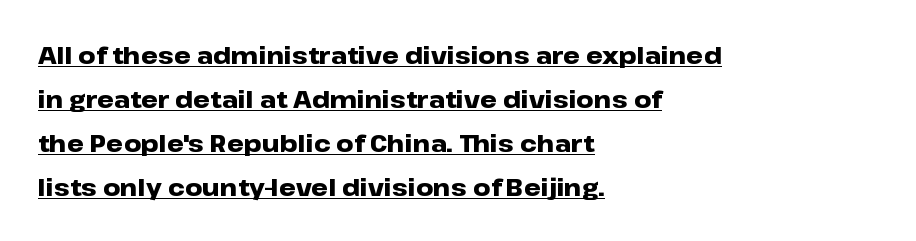
The image shows 24 px bold type, upright; set left-aligned, line spacing 1.83x, normal letter spacing, underlined.
